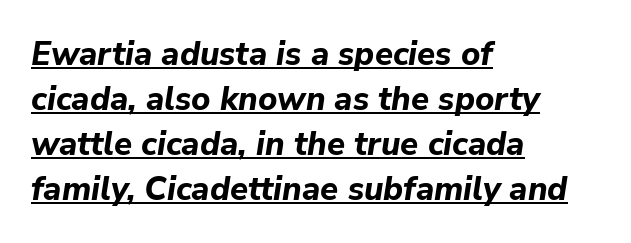
The image shows 33 px bold type, italic (leaning right); set left-aligned, normal line spacing (1.36x), normal letter spacing, underlined; low stroke contrast and a medium x-height.
